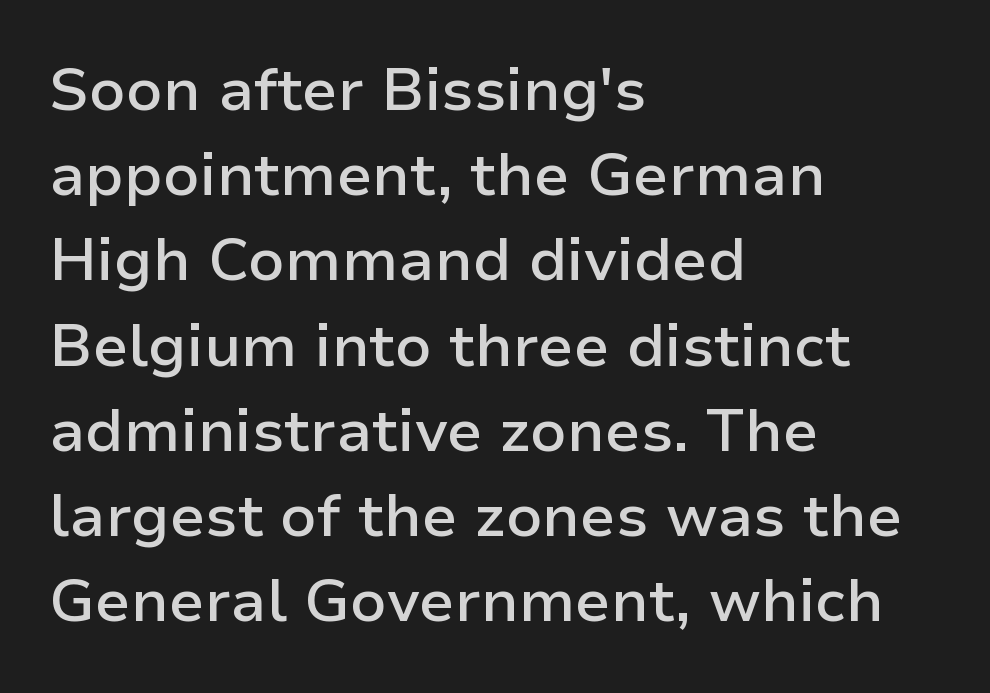
{"serif": "no", "italic": "no", "bold": "semi", "weight": "semibold", "width": "normal", "stroke_contrast": "low", "x_height": "medium", "monospaced": "no", "underline": "no", "align": "left", "line_spacing": "normal", "line_spacing_ratio": 1.42, "letter_spacing": "normal", "letter_spacing_em": 0.0, "glyph_px": 60}
